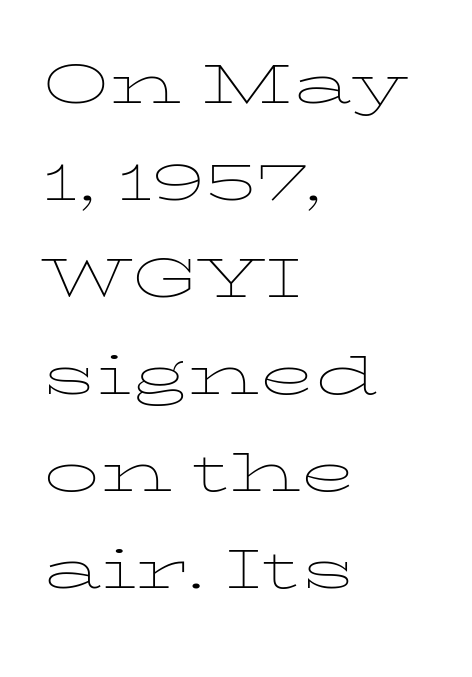
{"italic": "no", "bold": "no", "weight": "thin", "width": "wide", "stroke_contrast": "low", "x_height": "medium", "monospaced": "no", "underline": "no", "align": "left", "line_spacing": "normal", "line_spacing_ratio": 1.31, "letter_spacing": "normal", "letter_spacing_em": 0.0, "glyph_px": 74}
